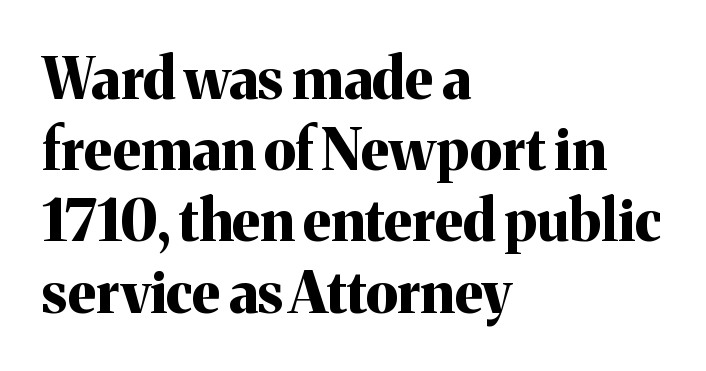
Q: Is the text bold? A: Yes.
Q: Is the text italic (slanted)? A: No, it is upright.
Q: Is the typeface a serif or a sans-serif typeface? A: Serif.
Q: Is the text underlined? A: No.
Q: How is the paragraph aligned? A: Left-aligned.
Q: Is the spacing between letters normal or unusually wide? A: Normal.
Q: Is the spacing between lines tight, normal or loose? A: Normal.
Q: Width (condensed, normal, or wide)? A: Normal.
Q: Stroke contrast? A: Medium.
Q: x-height? A: Medium.
Q: Monospaced? A: No.
